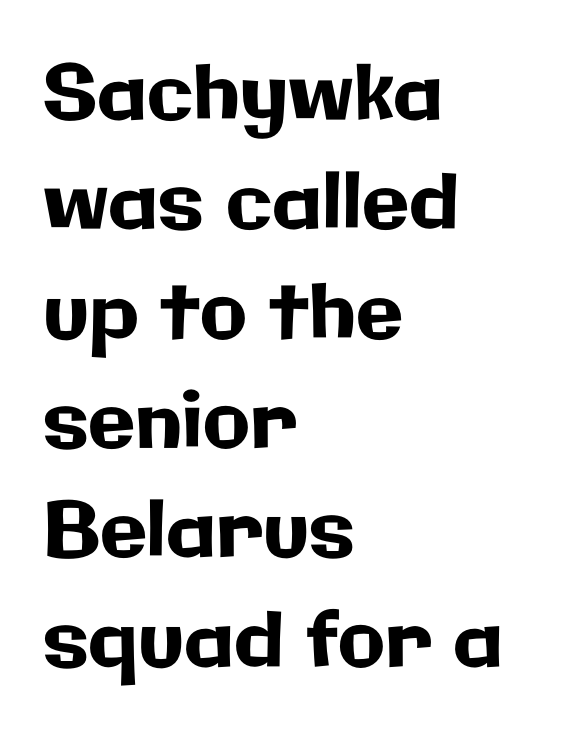
{"serif": "no", "italic": "no", "width": "normal", "stroke_contrast": "low", "x_height": "medium", "monospaced": "no", "underline": "no", "align": "left", "line_spacing": "normal", "line_spacing_ratio": 1.42, "letter_spacing": "normal", "letter_spacing_em": 0.0, "glyph_px": 77}
